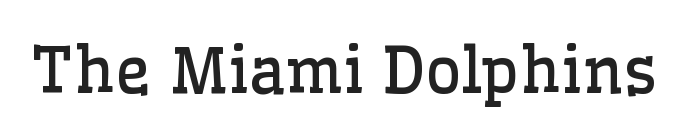
Q: Is the text bold? A: No.
Q: Is the text italic (slanted)? A: No, it is upright.
Q: Is the typeface a serif or a sans-serif typeface? A: Serif.
Q: Is the text underlined? A: No.
Q: Is the spacing between letters normal or unusually wide? A: Normal.
Q: Width (condensed, normal, or wide)? A: Normal.
Q: Stroke contrast? A: Low.
Q: x-height? A: Medium.
Q: Monospaced? A: No.
